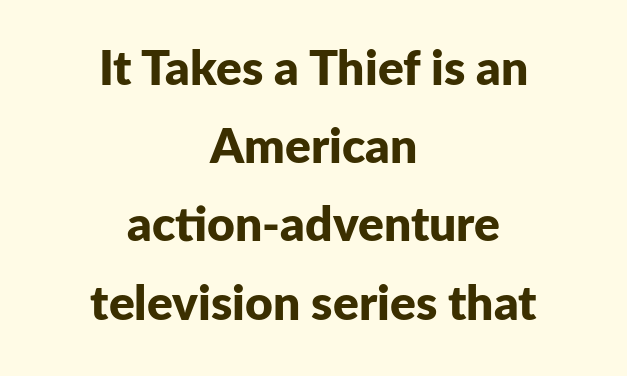
Q: Is the text bold? A: Yes.
Q: Is the text italic (slanted)? A: No, it is upright.
Q: Is the typeface a serif or a sans-serif typeface? A: Sans-serif.
Q: Is the text underlined? A: No.
Q: How is the paragraph aligned? A: Centered.
Q: Is the spacing between letters normal or unusually wide? A: Normal.
Q: Is the spacing between lines tight, normal or loose? A: Normal.
Q: Width (condensed, normal, or wide)? A: Normal.
Q: Stroke contrast? A: Low.
Q: x-height? A: Medium.
Q: Monospaced? A: No.
